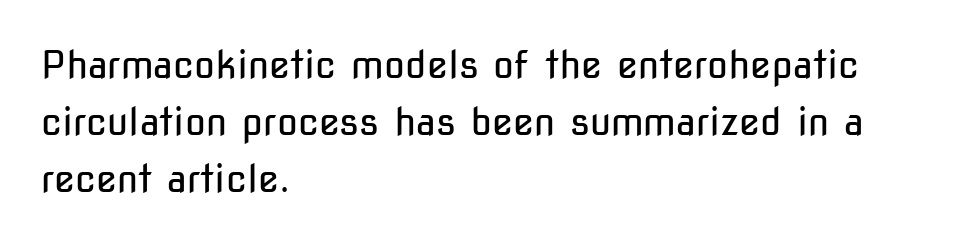
The letters advance in unequal steps, a hallmark of proportional type. Stems here are at most as thick as an everyday book face. Unmarked baselines from the first word to the last. Check where the strokes stop: nothing finishes them off — pure sans. Does the copy run flush right? No — it runs flush left. Default kerning and tracking; the words read as compact shapes.
